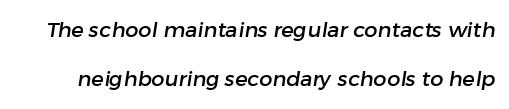
{"underline": "no", "line_spacing": "loose", "line_spacing_ratio": 2.35, "letter_spacing": "normal", "letter_spacing_em": 0.0, "glyph_px": 21}
